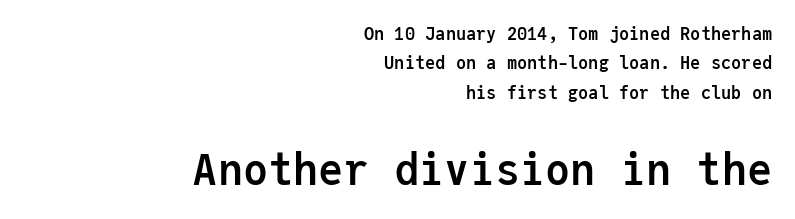
Typeset ragged left — the right edge is the straight one. Check where the strokes stop: nothing finishes them off — pure sans. This is heavy type, rendered in bold. Monospaced: the letters line up in strict vertical columns. A bare baseline throughout the passage. Ascenders rise straight up at ninety degrees.
